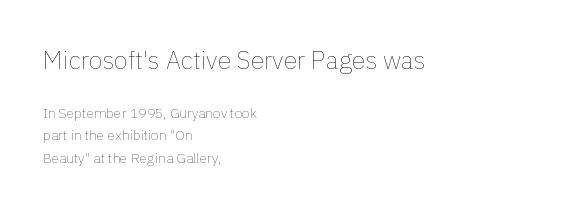
In CSS terms this would be text-align: left. The font's upright variant was chosen for this text. Compared with typical paragraphs, the rows here are spaced about the same. Does the bottom block carry the larger type? No, the top block does. Stems and bowls with no extra thickness — not bold.
